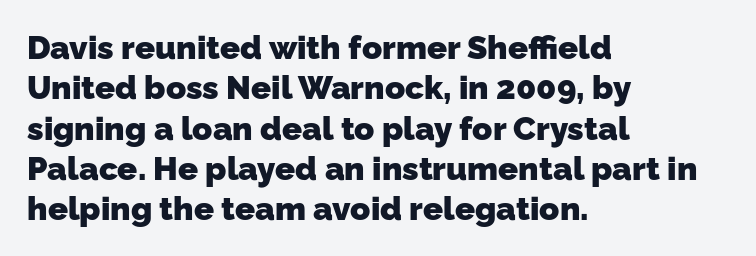
A bare baseline throughout the passage. Caption: multi-line text, flush left, ragged right. Strokes here are thick enough to call this a true bold. Varying glyph widths throughout — classic text-font behaviour.
